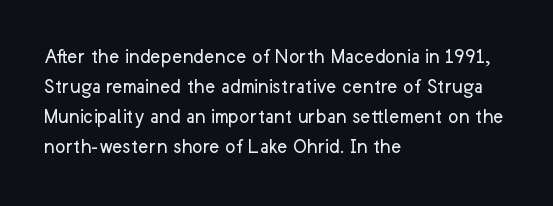
Reading down the column, the eye jumps a familiar distance to each next line. Left-aligned paragraph, ragged on the right. Check under the words: just untouched page. Nope, not italic — everything's standing straight.
